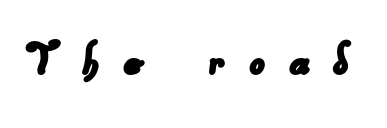
{"serif": "no", "width": "normal", "stroke_contrast": "low", "x_height": "small", "monospaced": "no", "underline": "no", "letter_spacing": "wide", "letter_spacing_em": 0.44, "glyph_px": 51}
